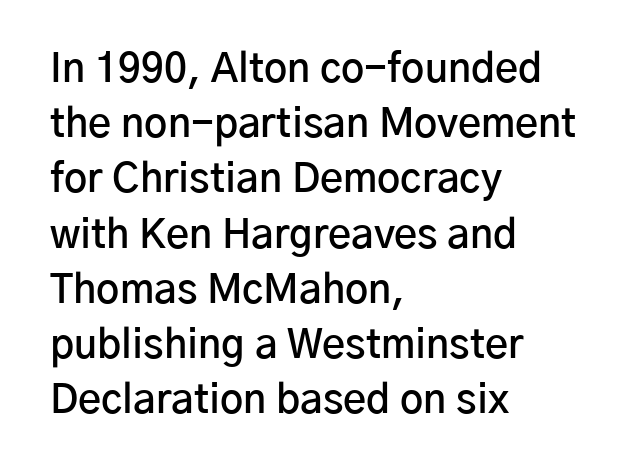
Q: Is the text bold? A: Semi-bold.
Q: Is the text italic (slanted)? A: No, it is upright.
Q: Is the typeface a serif or a sans-serif typeface? A: Sans-serif.
Q: Is the text underlined? A: No.
Q: How is the paragraph aligned? A: Left-aligned.
Q: Is the spacing between letters normal or unusually wide? A: Normal.
Q: Is the spacing between lines tight, normal or loose? A: Normal.
Q: Width (condensed, normal, or wide)? A: Normal.
Q: Stroke contrast? A: Low.
Q: x-height? A: Medium.
Q: Monospaced? A: No.
